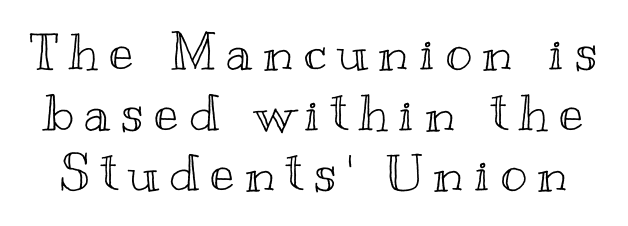
Underline: absent. Upright lettering throughout. Display-style spreading of the glyphs; the letterfit is very open. Spacing verdict: proportional, widths tailored to each character.
